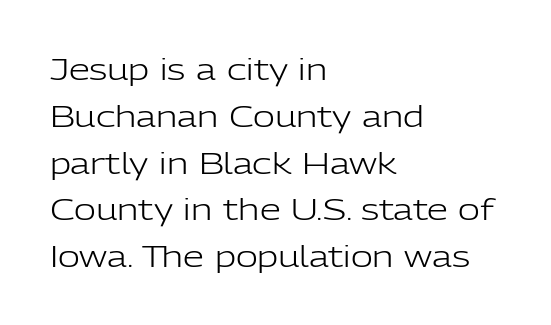
{"serif": "no", "italic": "no", "bold": "no", "weight": "light", "width": "normal", "stroke_contrast": "low", "x_height": "medium", "monospaced": "no", "underline": "no", "align": "left", "line_spacing": "normal", "line_spacing_ratio": 1.56, "letter_spacing": "normal", "letter_spacing_em": 0.0, "glyph_px": 30}
